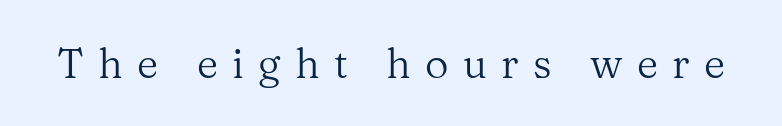
{"serif": "yes", "italic": "no", "bold": "no", "weight": "regular", "width": "normal", "stroke_contrast": "medium", "x_height": "medium", "monospaced": "no", "underline": "no", "letter_spacing": "wide", "letter_spacing_em": 0.35, "glyph_px": 41}
